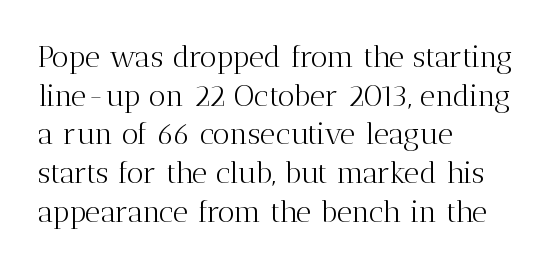
{"serif": "yes", "italic": "no", "bold": "no", "weight": "light", "width": "normal", "stroke_contrast": "medium", "x_height": "medium", "monospaced": "no", "underline": "no", "align": "left", "line_spacing": "normal", "line_spacing_ratio": 1.29, "letter_spacing": "normal", "letter_spacing_em": 0.0, "glyph_px": 30}
